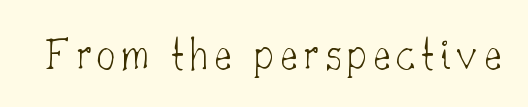
The image shows 47 px thin serif type, upright; set not underlined; low stroke contrast and a small x-height.
